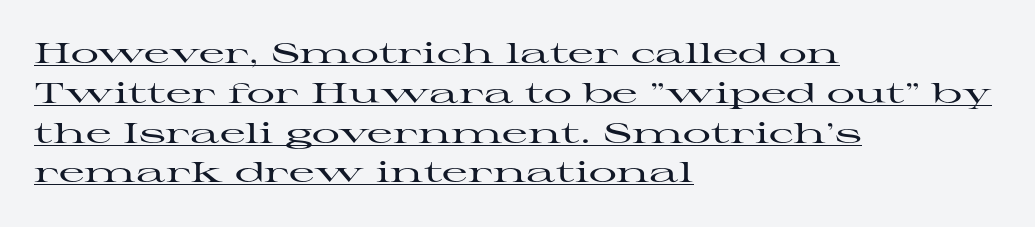
The image shows 28 px wide serif type, upright; set left-aligned, normal line spacing (1.42x), normal letter spacing, underlined; high stroke contrast and a medium x-height.
